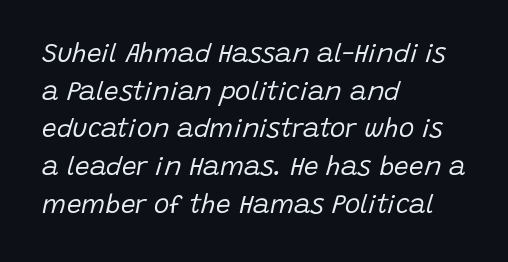
The image shows 26 px text type, italic (leaning right); set left-aligned, normal line spacing (1.45x), normal letter spacing, not underlined.
